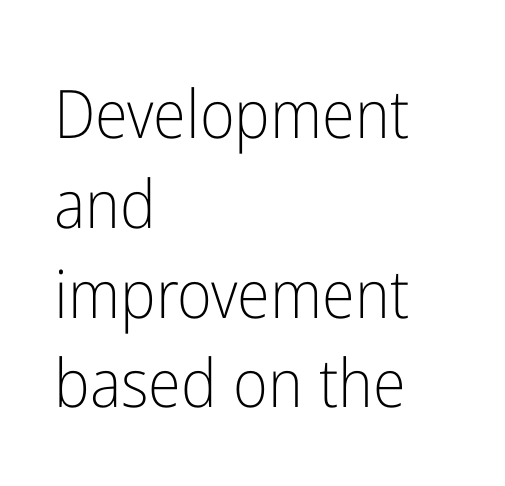
The rendering anchors every line to the left-hand side. Line spacing here is normal. Posture: upright roman. Quick note: underline off. No feet cap the strokes, marking this as sans-serif type.
